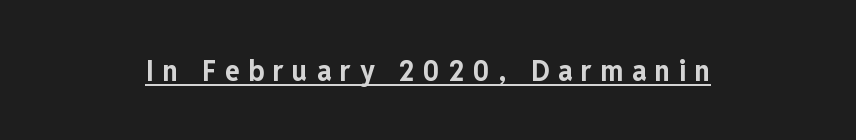
The image shows 30 px bold, condensed sans-serif type, upright; set centered, unusually wide letter spacing (+0.29 em), underlined; low stroke contrast and a medium x-height.
